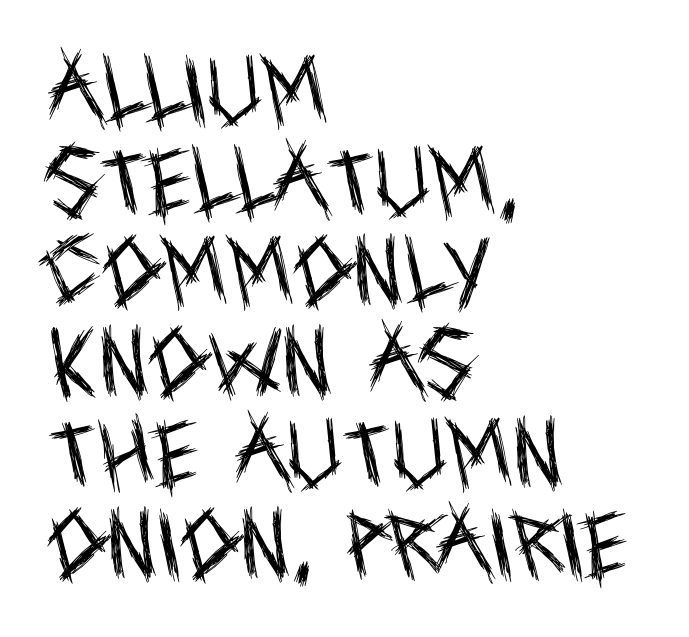
The image shows 75 px regular-weight, condensed sans-serif type, upright; set left-aligned, line spacing 1.21x, normal letter spacing, not underlined; a large x-height.
